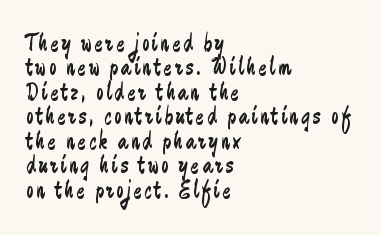
The image shows 25 px text type; set left-aligned, tight line spacing (0.98x), not underlined.
